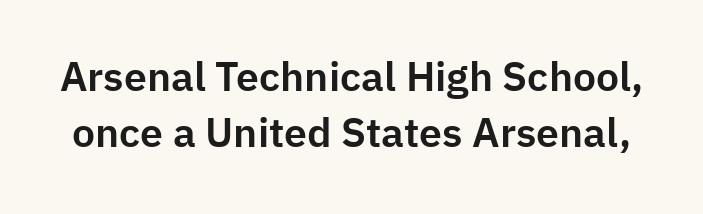
{"serif": "no", "italic": "no", "width": "normal", "stroke_contrast": "low", "x_height": "medium", "monospaced": "no", "underline": "no", "line_spacing": "normal", "line_spacing_ratio": 1.36, "letter_spacing": "normal", "letter_spacing_em": 0.0, "glyph_px": 41}
